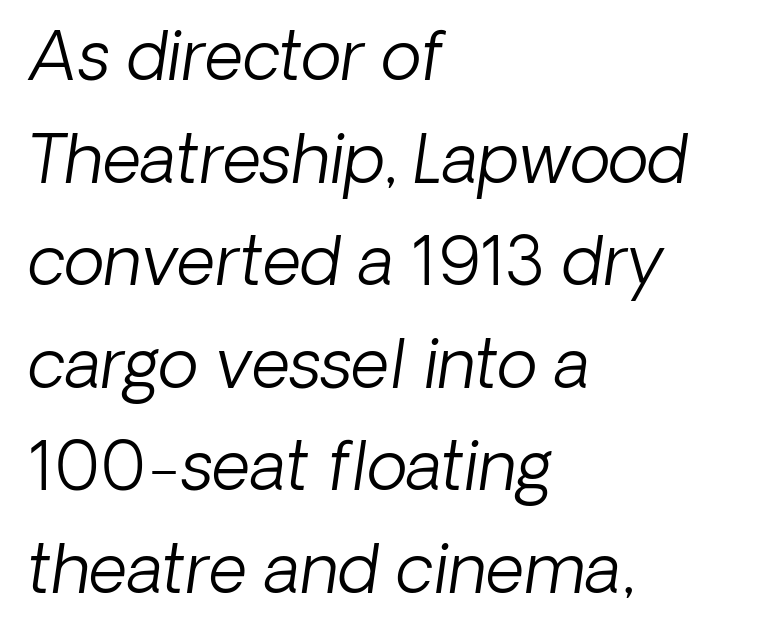
Q: Is the text bold? A: No.
Q: Is the text italic (slanted)? A: Yes, it leans right by about 8 degrees.
Q: Is the text underlined? A: No.
Q: How is the paragraph aligned? A: Left-aligned.
Q: Is the spacing between letters normal or unusually wide? A: Normal.
Q: Is the spacing between lines tight, normal or loose? A: Normal.
Q: Width (condensed, normal, or wide)? A: Normal.
Q: Stroke contrast? A: Low.
Q: x-height? A: Medium.
Q: Monospaced? A: No.
